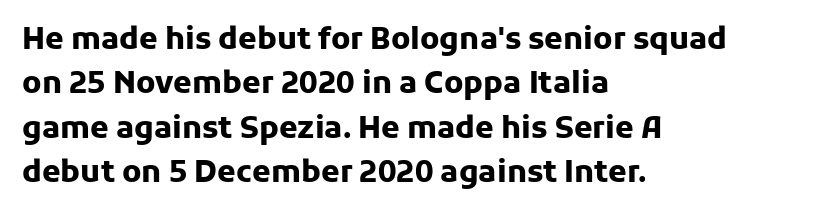
The letters are bold, with thick, heavy strokes. The passage is arranged the way most books set body copy — flush left. No extra tracking has been applied to these lines. This is sans-serif lettering, the kind often seen on screens and signage.
